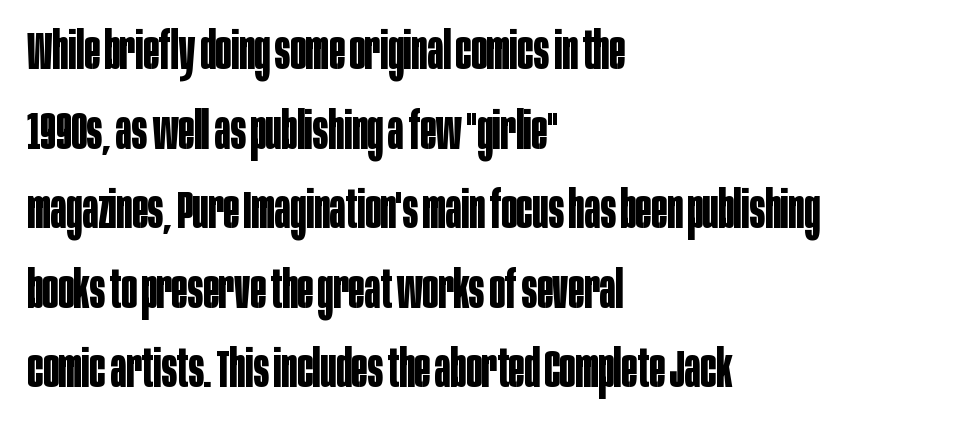
Q: Is the text bold? A: Yes.
Q: Is the text italic (slanted)? A: No, it is upright.
Q: Is the typeface a serif or a sans-serif typeface? A: Sans-serif.
Q: Is the text underlined? A: No.
Q: How is the paragraph aligned? A: Left-aligned.
Q: Is the spacing between letters normal or unusually wide? A: Normal.
Q: Is the spacing between lines tight, normal or loose? A: Normal.
Q: Width (condensed, normal, or wide)? A: Condensed.
Q: Stroke contrast? A: Low.
Q: x-height? A: Large.
Q: Monospaced? A: No.
